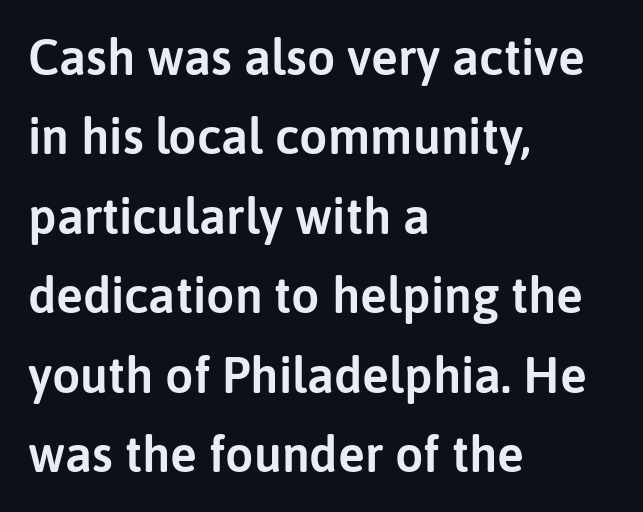
Q: Is the text italic (slanted)? A: No, it is upright.
Q: Is the typeface a serif or a sans-serif typeface? A: Sans-serif.
Q: Is the text underlined? A: No.
Q: How is the paragraph aligned? A: Left-aligned.
Q: Is the spacing between letters normal or unusually wide? A: Normal.
Q: Is the spacing between lines tight, normal or loose? A: Normal.
Q: Width (condensed, normal, or wide)? A: Normal.
Q: Stroke contrast? A: Low.
Q: x-height? A: Medium.
Q: Monospaced? A: No.
